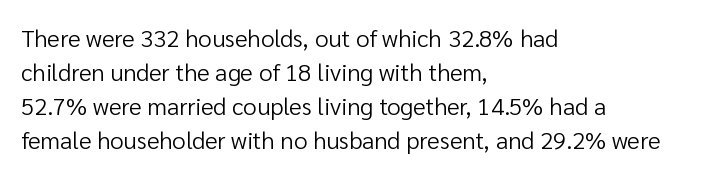
Q: Is the text bold? A: No.
Q: Is the text italic (slanted)? A: No, it is upright.
Q: Is the text underlined? A: No.
Q: How is the paragraph aligned? A: Left-aligned.
Q: Is the spacing between letters normal or unusually wide? A: Normal.
Q: Is the spacing between lines tight, normal or loose? A: Normal.
